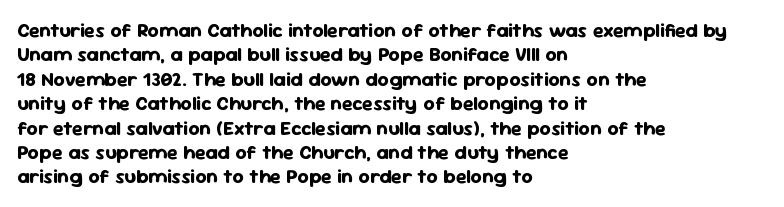
Q: Is the text bold? A: Yes.
Q: Is the text italic (slanted)? A: No, it is upright.
Q: Is the text underlined? A: No.
Q: How is the paragraph aligned? A: Left-aligned.
Q: Is the spacing between letters normal or unusually wide? A: Normal.
